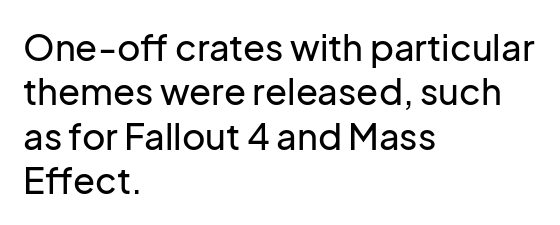
The image shows 36 px sans-serif type, upright; set left-aligned, line spacing 1.23x, normal letter spacing, not underlined; low stroke contrast and a medium x-height.
